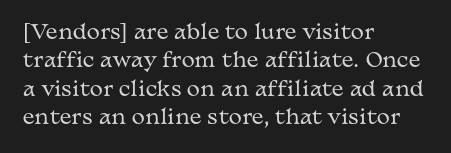
Glyph-to-glyph distance matches everyday printed text. One glance says typical: line gaps are just what's usual. A bare baseline throughout the passage. Does the lettering tilt? It doesn't — this is upright.
